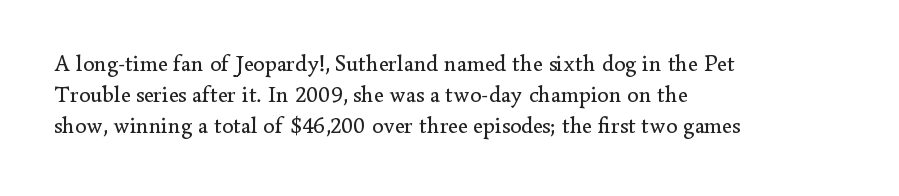
{"italic": "no", "bold": "no", "underline": "no", "align": "left", "line_spacing": "normal", "line_spacing_ratio": 1.34, "letter_spacing": "normal", "letter_spacing_em": 0.0, "glyph_px": 23}
